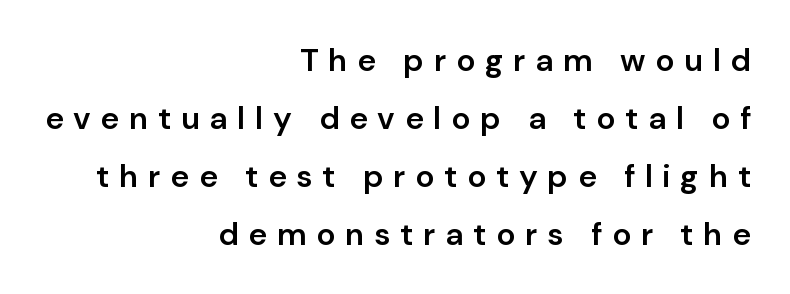
The image shows 32 px semibold sans-serif type, upright; set right-aligned, line spacing 1.81x, unusually wide letter spacing (+0.3 em), not underlined; low stroke contrast and a medium x-height.
